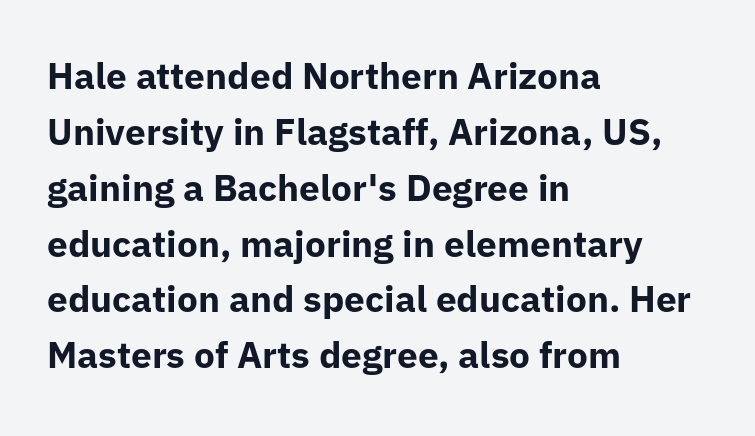
{"serif": "no", "italic": "no", "bold": "yes", "weight": "bold", "width": "normal", "stroke_contrast": "low", "x_height": "medium", "monospaced": "no", "underline": "no", "align": "left", "line_spacing": "normal", "line_spacing_ratio": 1.51, "letter_spacing": "normal", "letter_spacing_em": 0.0, "glyph_px": 37}
